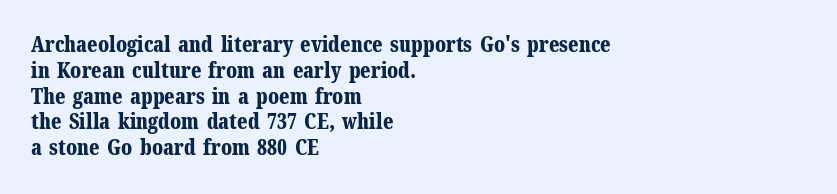
The image shows 21 px bold type, upright; set left-aligned, line spacing 1.23x, normal letter spacing, not underlined.
